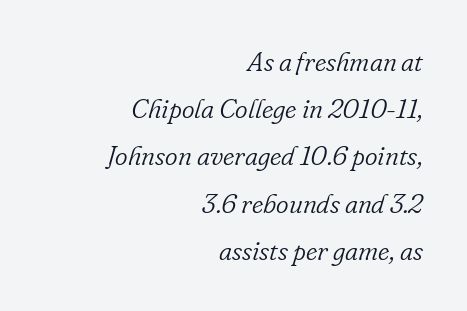
The tracking reads as untouched default to a designer's eye. The gap between lines stays unmarked. Looking at the ascenders, they clearly lean. Summary of weight: not heavy and not bold. Teacher's note: observe the even right margin — that is flush-right alignment.
